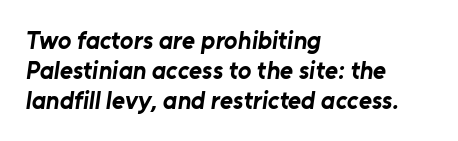
The image shows 25 px bold type; set left-aligned, line spacing 1.2x, normal letter spacing, not underlined.
